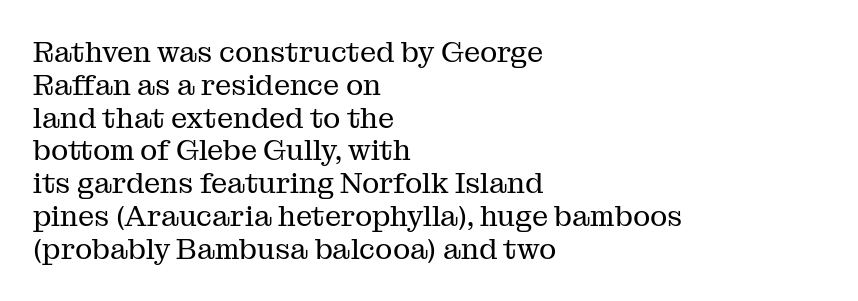
The image shows 29 px regular-weight serif type, upright; set left-aligned, tight line spacing (1.13x), normal letter spacing, not underlined; medium stroke contrast and a medium x-height.
